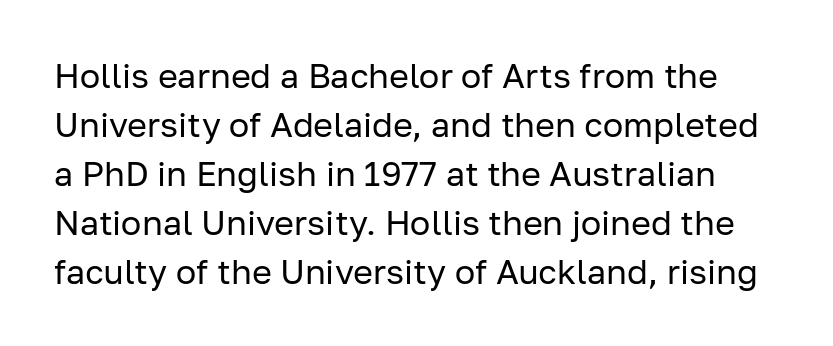
The image shows 34 px regular-weight sans-serif type, upright; set normal line spacing (1.44x), normal letter spacing, not underlined; low stroke contrast and a medium x-height.
